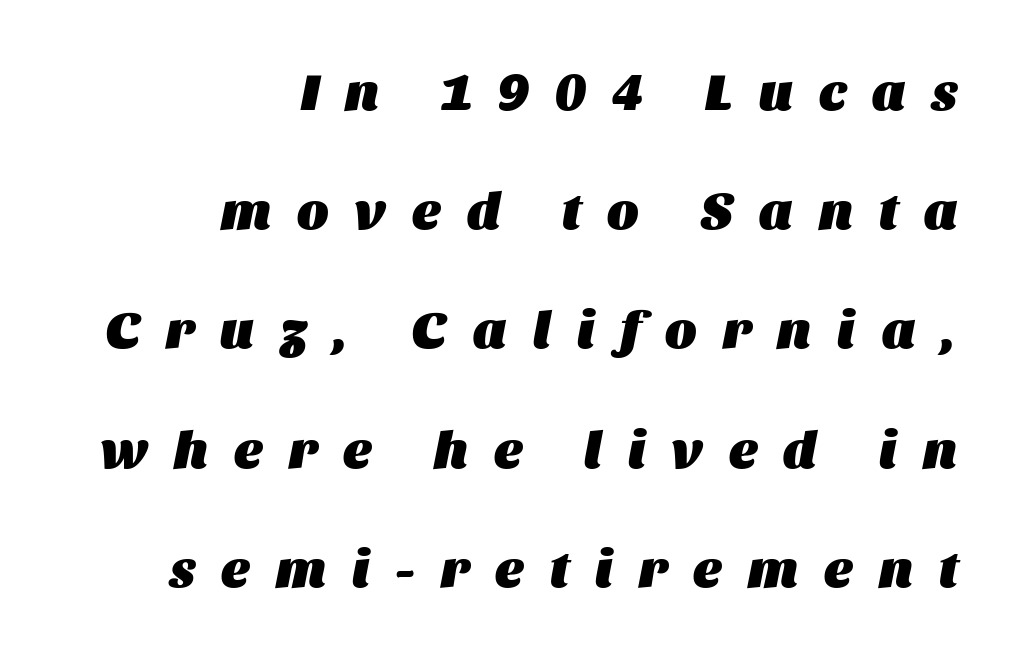
The image shows 53 px heavy type, italic (leaning right); set right-aligned, loose line spacing (2.25x), unusually wide letter spacing (+0.5 em), not underlined; medium stroke contrast and a large x-height.
